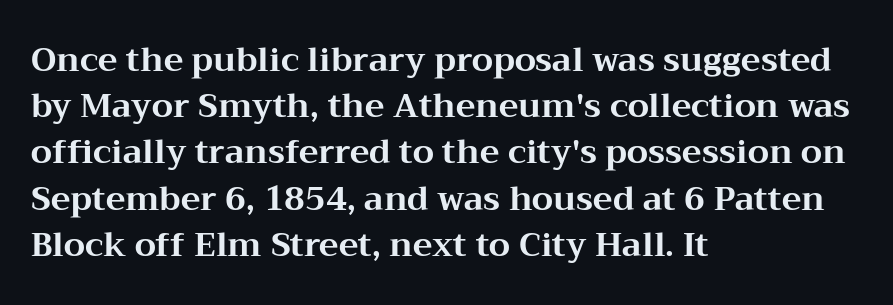
Each letter's strokes conclude with small projecting serifs. Looks like regular typesetting: each glyph gets only the width it needs. Ordinary non-slanted type is in use. Spacing between characters is what you'd get straight out of the box.
